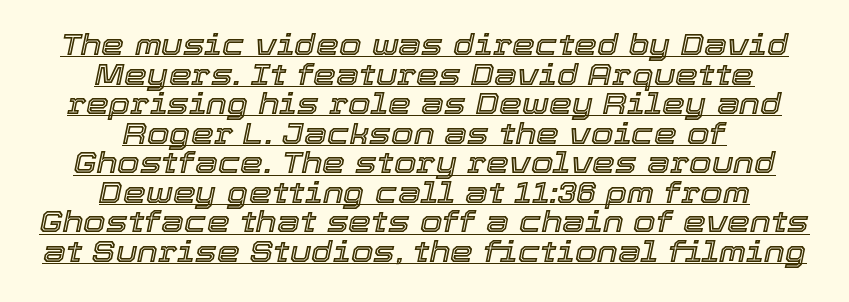
Q: Is the text italic (slanted)? A: Yes, it leans right by about 12 degrees.
Q: Is the text underlined? A: Yes.
Q: How is the paragraph aligned? A: Centered.
Q: Is the spacing between letters normal or unusually wide? A: Normal.
Q: Is the spacing between lines tight, normal or loose? A: Tight.
Q: Width (condensed, normal, or wide)? A: Normal.
Q: x-height? A: Medium.
Q: Monospaced? A: No.
